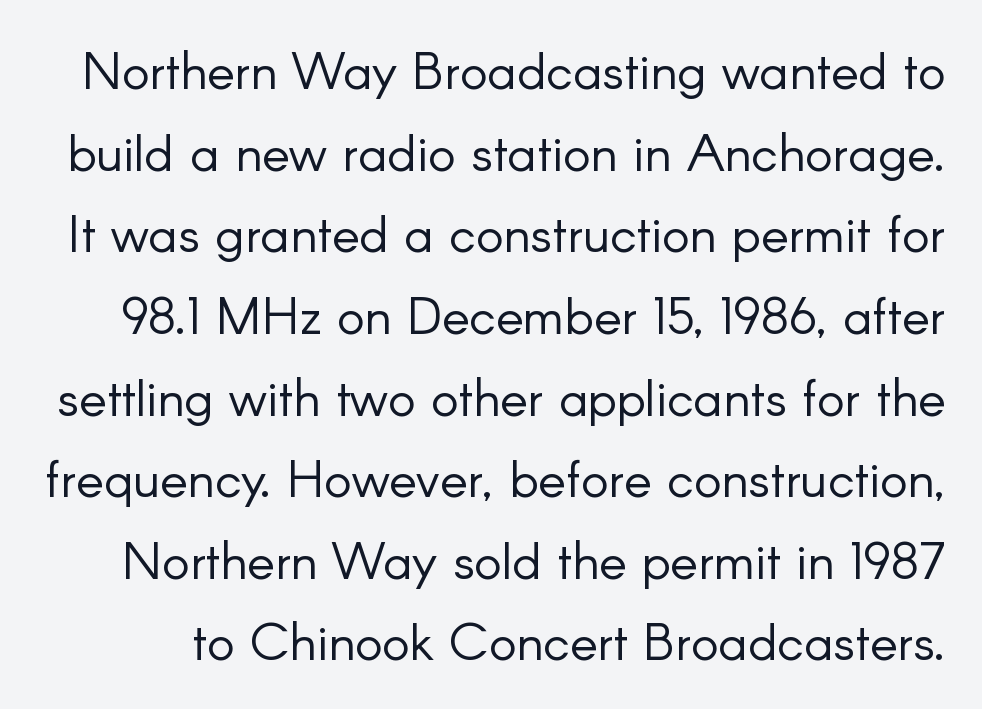
Each row of text sits above clean, open space. The strokes are not fattened; the text isn't bold. Each new line begins a customary step beneath the previous one. Examine the stroke ends and you'll find no serifs. Between one letter and the next there's only the usual sliver of space.
